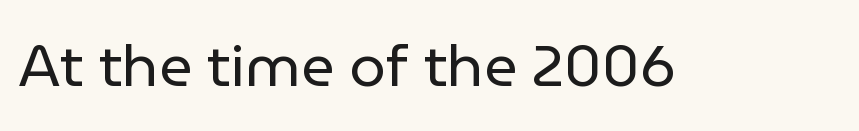
{"serif": "no", "italic": "no", "bold": "no", "weight": "regular", "width": "normal", "stroke_contrast": "low", "x_height": "medium", "monospaced": "no", "underline": "no", "letter_spacing": "normal", "letter_spacing_em": 0.0, "glyph_px": 58}
